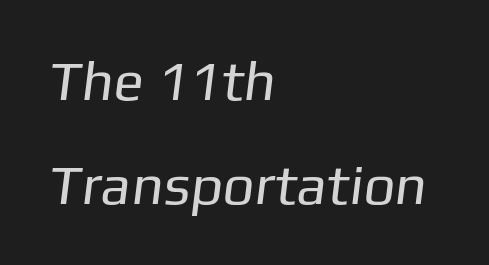
Q: Is the text bold? A: No.
Q: Is the typeface a serif or a sans-serif typeface? A: Sans-serif.
Q: Is the text underlined? A: No.
Q: How is the paragraph aligned? A: Left-aligned.
Q: Is the spacing between letters normal or unusually wide? A: Normal.
Q: Width (condensed, normal, or wide)? A: Normal.
Q: Stroke contrast? A: Low.
Q: x-height? A: Medium.
Q: Monospaced? A: No.
